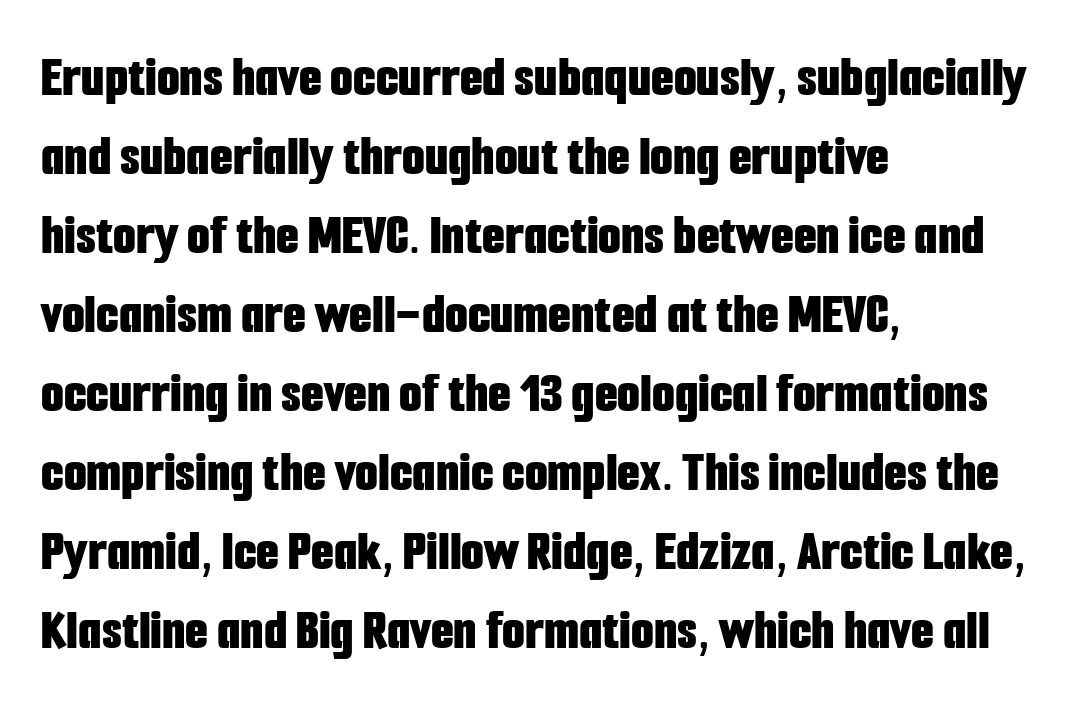
Think of a printed novel: that variable character pitch is what you see here. Reading down the block, your eye returns to a fixed left position each line. Only glyphs here, with clear space below each row. Is the letter spacing exaggerated? No — it looks like the ordinary default. I'd call this a sans setting — the letters go barefoot.
